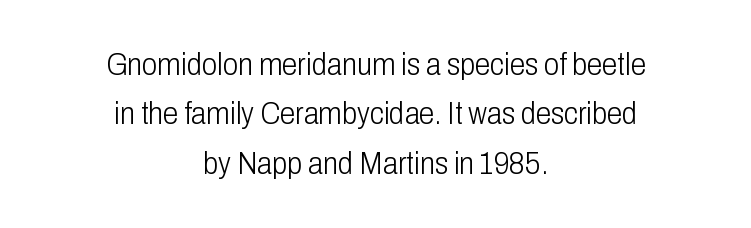
{"serif": "no", "italic": "no", "bold": "no", "weight": "light", "width": "condensed", "stroke_contrast": "low", "x_height": "medium", "monospaced": "no", "underline": "no", "align": "center", "line_spacing": "normal", "line_spacing_ratio": 1.59, "letter_spacing": "normal", "letter_spacing_em": 0.0, "glyph_px": 31}
